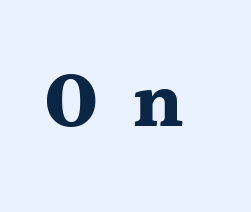
Q: Is the text bold? A: Yes.
Q: Is the text italic (slanted)? A: No, it is upright.
Q: Is the typeface a serif or a sans-serif typeface? A: Serif.
Q: Is the text underlined? A: No.
Q: Is the spacing between letters normal or unusually wide? A: Unusually wide.
Q: Width (condensed, normal, or wide)? A: Normal.
Q: x-height? A: Medium.
Q: Monospaced? A: No.
